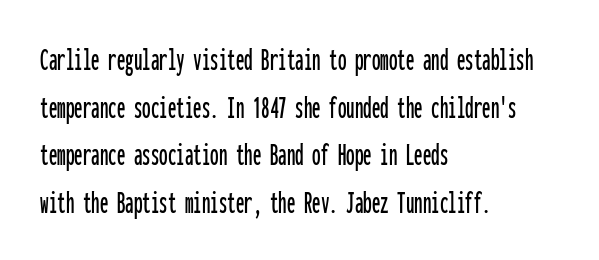
{"serif": "no", "italic": "no", "width": "condensed", "stroke_contrast": "low", "x_height": "medium", "monospaced": "yes", "underline": "no", "align": "left", "line_spacing": "normal", "line_spacing_ratio": 1.4, "letter_spacing": "normal", "letter_spacing_em": 0.0, "glyph_px": 34}
